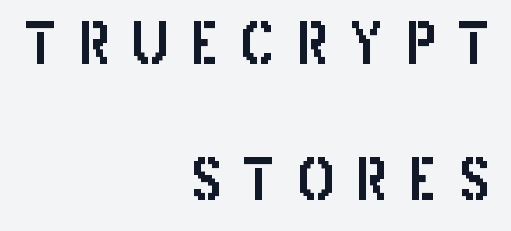
{"serif": "no", "italic": "no", "width": "condensed", "stroke_contrast": "low", "x_height": "large", "monospaced": "no", "underline": "no", "align": "right", "line_spacing": "loose", "line_spacing_ratio": 2.42, "letter_spacing": "wide", "letter_spacing_em": 0.38, "glyph_px": 56}
